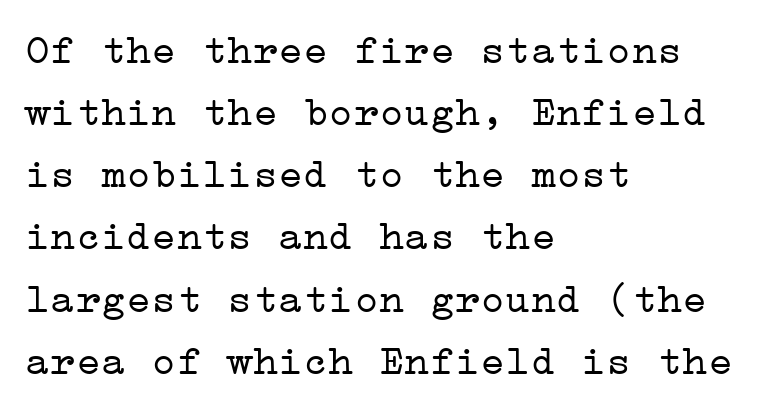
The image shows 42 px light, wide serif type, upright; set left-aligned, normal line spacing (1.48x), normal letter spacing, not underlined; low stroke contrast and a medium x-height.
